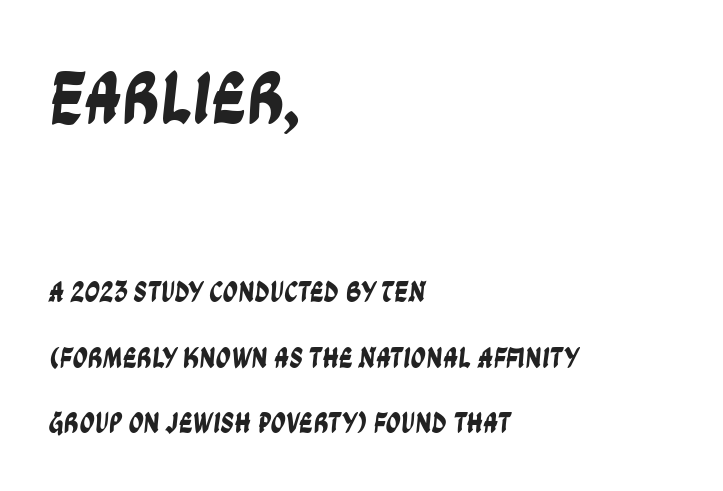
{"serif": "no", "width": "condensed", "stroke_contrast": "low", "x_height": "large", "monospaced": "no", "underline": "no", "align": "left", "line_spacing": "loose", "line_spacing_ratio": 2.18, "letter_spacing": "normal", "letter_spacing_em": 0.0, "larger_block": "first", "size_ratio": 2.5, "glyph_px": 75}
